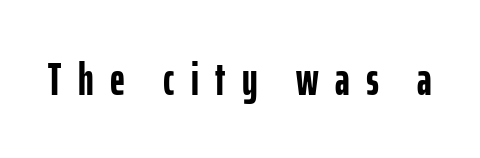
Q: Is the text bold? A: Yes.
Q: Is the text italic (slanted)? A: No, it is upright.
Q: Is the typeface a serif or a sans-serif typeface? A: Sans-serif.
Q: Is the text underlined? A: No.
Q: Is the spacing between letters normal or unusually wide? A: Unusually wide.
Q: Width (condensed, normal, or wide)? A: Condensed.
Q: Stroke contrast? A: Low.
Q: x-height? A: Medium.
Q: Monospaced? A: No.
